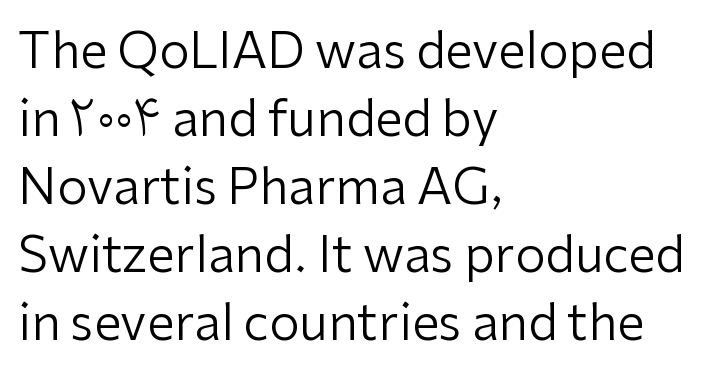
Line starts are locked; line ends wander. Words float on clear page, feet unadorned. Stroke thickness stays within the range of a standard reading face or lighter. Do the characters align in a grid? No, the font is proportional. The rendering uses a moderate line-height, typical for paragraphs.
